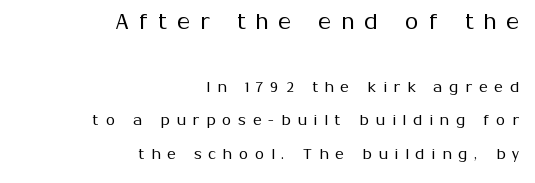
The image shows 22 px text type, upright; set right-aligned, loose line spacing (2.24x), unusually wide letter spacing (+0.46 em), not underlined; the first (top) block is 1.47x larger.
